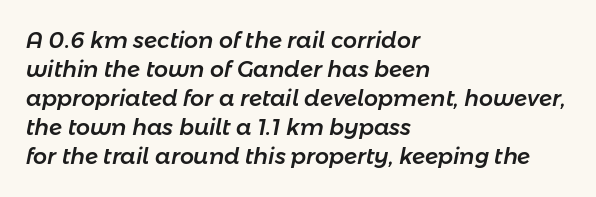
The image shows 22 px text type, italic (leaning right); set left-aligned, normal line spacing (1.32x), normal letter spacing, not underlined.
